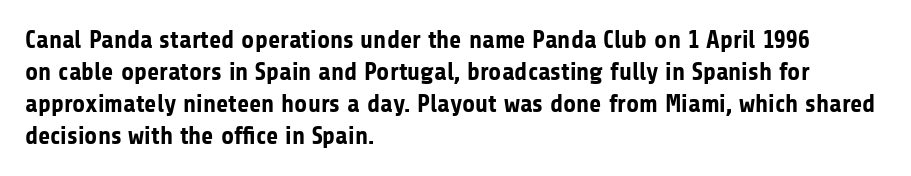
The typesetter chose a ragged-right arrangement here. The line texture is even and compact thanks to regular tracking. Summary of weight: heavy, a full bold. Vertically, the passage feels balanced, rows spaced as you'd expect. In terms of posture, this sample is upright.
